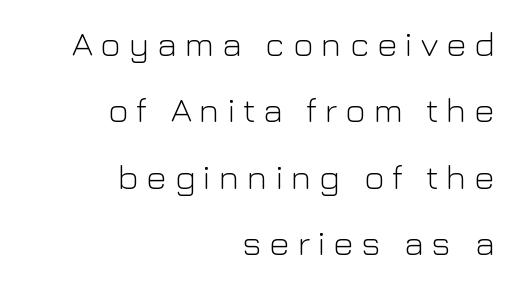
{"serif": "no", "italic": "no", "bold": "no", "weight": "light", "width": "normal", "stroke_contrast": "low", "x_height": "medium", "monospaced": "no", "underline": "no", "align": "right", "line_spacing": "loose", "line_spacing_ratio": 1.9, "letter_spacing": "wide", "letter_spacing_em": 0.22, "glyph_px": 35}
